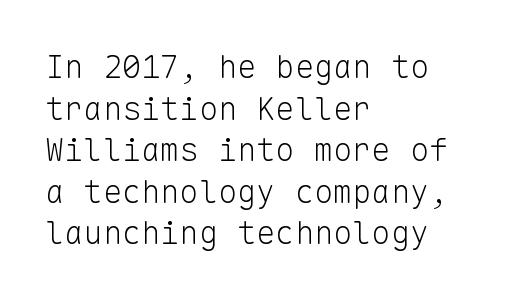
The image shows 32 px light sans-serif type, upright, monospaced; set left-aligned, normal line spacing (1.3x), normal letter spacing, not underlined; low stroke contrast and a medium x-height.
